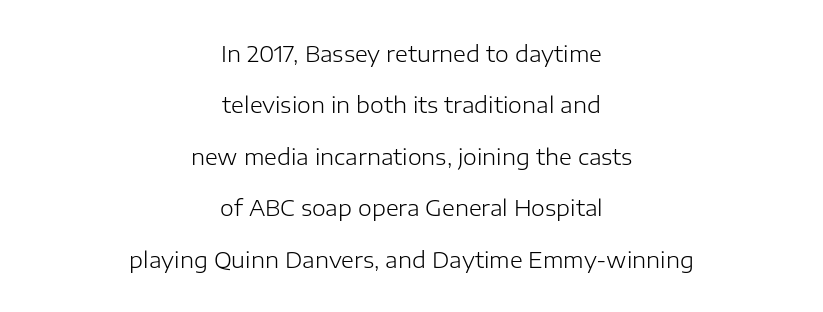
Rendered with straight, roman letterforms. No word sits above an underline. Notice how the passage keeps no hard edge, just a central spine. Nothing unusual about the tracking: characters are spaced as the font intends. The letters look calm and open, with moderate or lighter stems.
